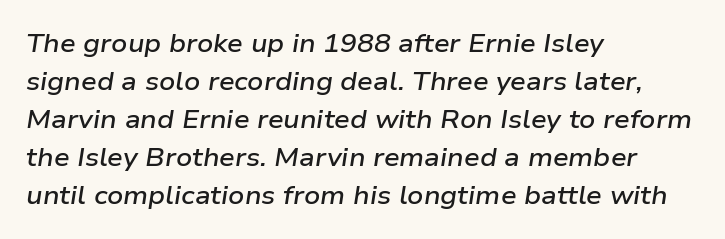
{"italic": "yes", "lean": "right", "slant_degrees": 9, "bold": "semi", "underline": "no", "align": "left", "line_spacing": "normal", "line_spacing_ratio": 1.52, "letter_spacing": "normal", "letter_spacing_em": 0.0, "glyph_px": 25}
